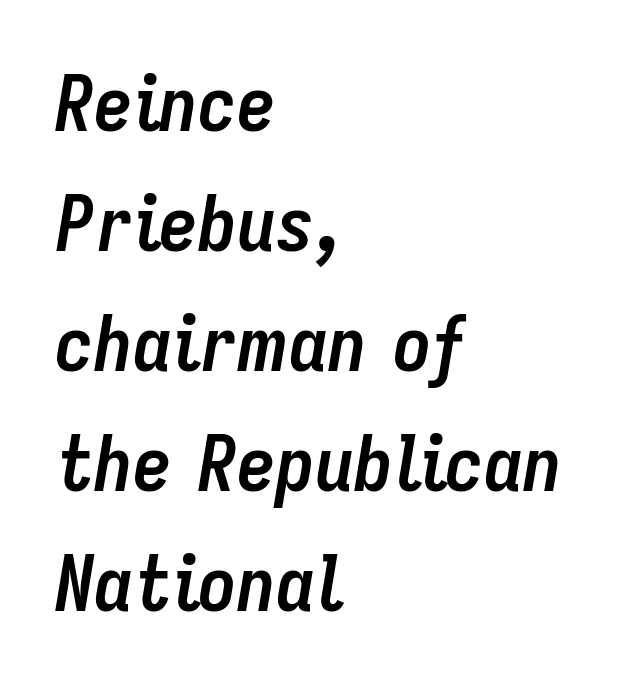
Q: Is the text bold? A: Yes.
Q: Is the text italic (slanted)? A: Yes, it leans right by about 9 degrees.
Q: Is the text underlined? A: No.
Q: How is the paragraph aligned? A: Left-aligned.
Q: Is the spacing between letters normal or unusually wide? A: Normal.
Q: Is the spacing between lines tight, normal or loose? A: Normal.
Q: Width (condensed, normal, or wide)? A: Condensed.
Q: Stroke contrast? A: Low.
Q: x-height? A: Medium.
Q: Monospaced? A: No.
